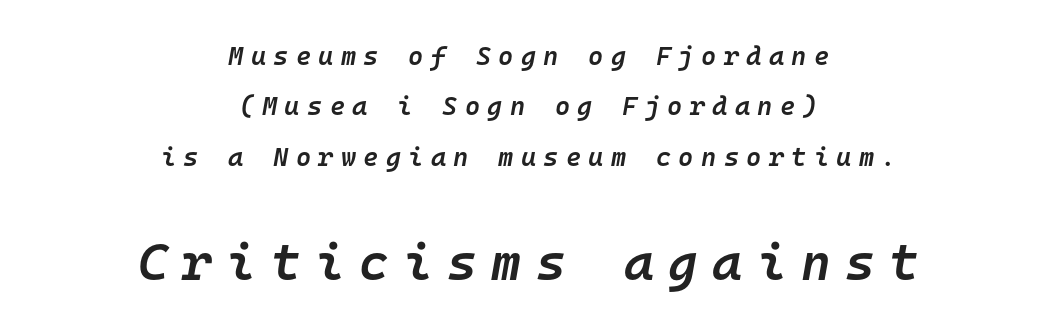
{"italic": "yes", "lean": "right", "slant_degrees": 10, "bold": "semi", "weight": "semibold", "width": "normal", "stroke_contrast": "low", "x_height": "medium", "monospaced": "yes", "underline": "no", "align": "center", "line_spacing": "loose", "line_spacing_ratio": 1.94, "letter_spacing": "wide", "letter_spacing_em": 0.28, "larger_block": "second", "size_ratio": 1.96, "glyph_px": 51}
